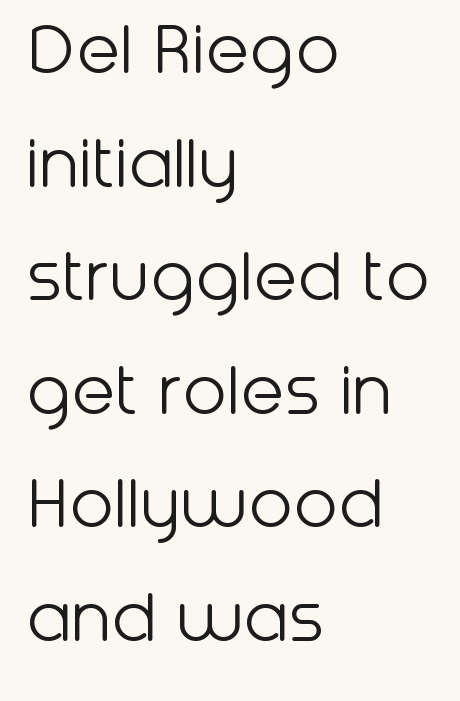
Note: no serifs on the glyphs. Honestly, there is no underline to notice here at all. Tall strokes in this sample are plumb rather than angled. In terms of leading, this rendering sits right in the middle.
